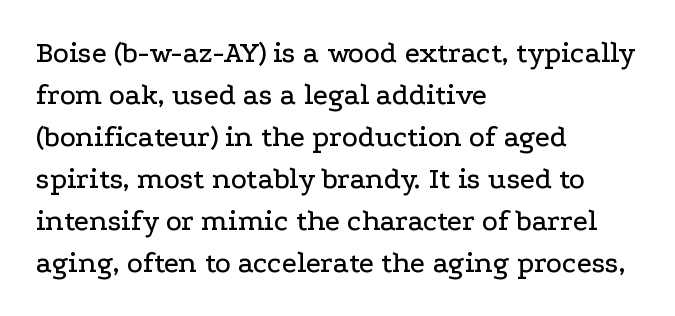
In CSS terms this would be text-align: left. The lines sit at an ordinary, default distance from one another. A typesetter would call this proportional, since set widths differ per character. The lettering stays uniformly vertical, giving the passage a roman look. The string is rendered with underlining switched off.
